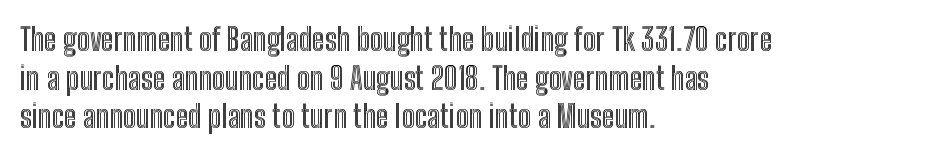
Q: Is the text italic (slanted)? A: No, it is upright.
Q: Is the text underlined? A: No.
Q: How is the paragraph aligned? A: Left-aligned.
Q: Is the spacing between letters normal or unusually wide? A: Normal.
Q: Is the spacing between lines tight, normal or loose? A: Normal.
Q: Width (condensed, normal, or wide)? A: Condensed.
Q: x-height? A: Medium.
Q: Monospaced? A: No.
